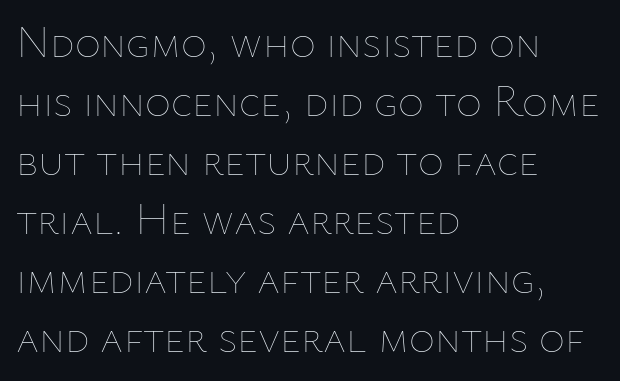
Q: Is the text bold? A: No.
Q: Is the text italic (slanted)? A: No, it is upright.
Q: Is the text underlined? A: No.
Q: How is the paragraph aligned? A: Left-aligned.
Q: Is the spacing between letters normal or unusually wide? A: Normal.
Q: Is the spacing between lines tight, normal or loose? A: Normal.
Q: Width (condensed, normal, or wide)? A: Normal.
Q: Stroke contrast? A: Low.
Q: x-height? A: Medium.
Q: Monospaced? A: No.
